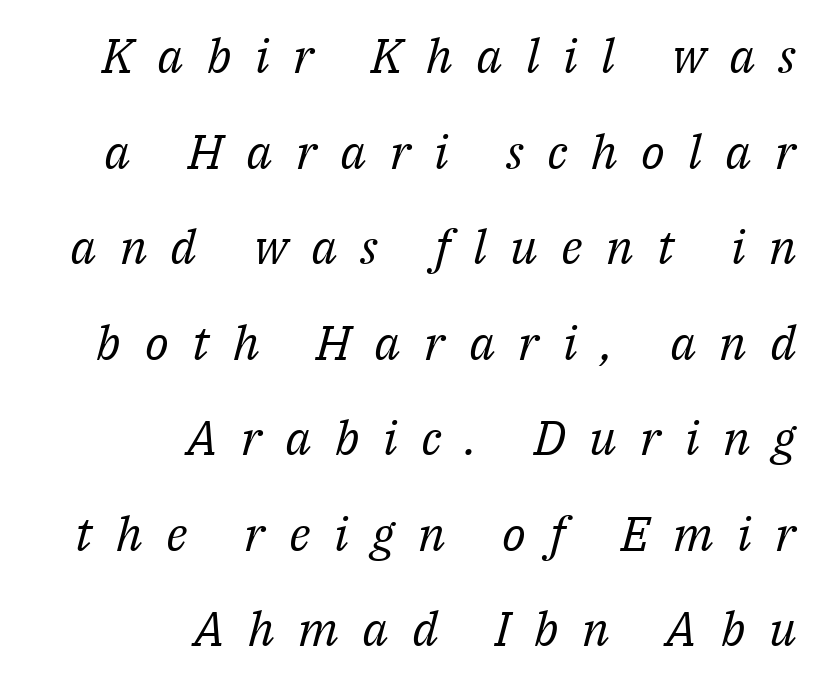
The typesetting does not lean heavy: it is not bold. The rendering inserts visible extra space after every character. In terms of leading, this rendering errs on the spacious side. Unmarked baselines from the first word to the last. The passage shown leans; its letterforms are oblique. Each letter keeps its own natural width here, so spacing adapts to shape.
